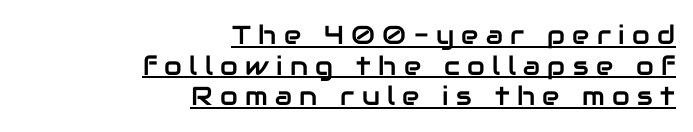
Q: Is the text italic (slanted)? A: No, it is upright.
Q: Is the text underlined? A: Yes.
Q: How is the paragraph aligned? A: Right-aligned.
Q: Is the spacing between letters normal or unusually wide? A: Unusually wide.
